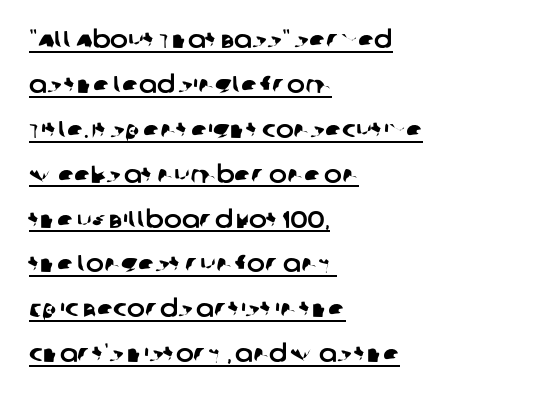
{"underline": "yes", "align": "left", "line_spacing_ratio": 1.87, "letter_spacing": "normal", "letter_spacing_em": 0.0, "glyph_px": 24}
